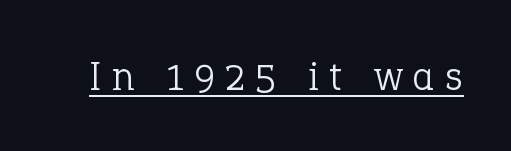
The image shows 41 px light serif type, upright; set unusually wide letter spacing (+0.27 em), underlined; low stroke contrast and a medium x-height.
